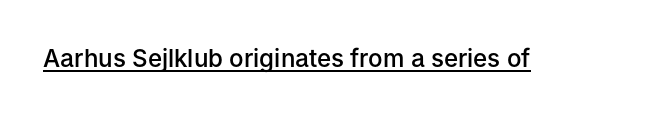
Designer's note — italics off, roman on. The horizontal fit of the characters is conventional and even. Is there an underline? Yes — a line sits under the letters. The characters look somewhat weighty, a semibold short of true bold.
